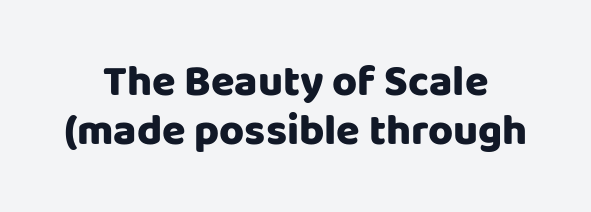
It's the straight-up-and-down kind of type. The glyphs in this specimen are sans serif. Horizontal alignment here is central, giving a formal, balanced look. Default kerning and tracking; the words read as compact shapes.
